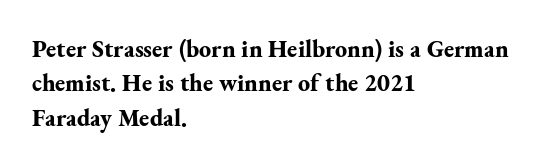
Q: Is the text bold? A: Yes.
Q: Is the text italic (slanted)? A: No, it is upright.
Q: Is the text underlined? A: No.
Q: How is the paragraph aligned? A: Left-aligned.
Q: Is the spacing between letters normal or unusually wide? A: Normal.
Q: Is the spacing between lines tight, normal or loose? A: Normal.
